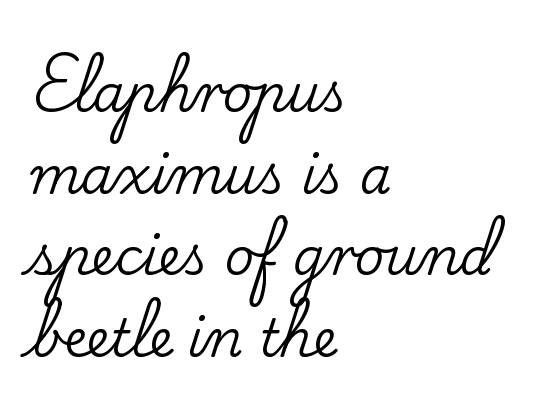
Q: Is the text italic (slanted)? A: Yes.
Q: Is the typeface a serif or a sans-serif typeface? A: Serif.
Q: Is the text underlined? A: No.
Q: How is the paragraph aligned? A: Left-aligned.
Q: Is the spacing between letters normal or unusually wide? A: Normal.
Q: Is the spacing between lines tight, normal or loose? A: Normal.
Q: Width (condensed, normal, or wide)? A: Normal.
Q: Stroke contrast? A: Low.
Q: x-height? A: Small.
Q: Monospaced? A: No.
